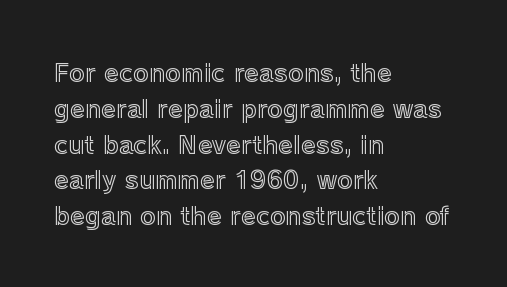
Q: Is the text italic (slanted)? A: No, it is upright.
Q: Is the text underlined? A: No.
Q: How is the paragraph aligned? A: Left-aligned.
Q: Is the spacing between letters normal or unusually wide? A: Normal.
Q: Is the spacing between lines tight, normal or loose? A: Normal.
